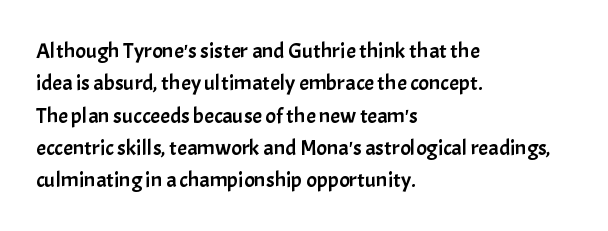
Bare-footed words on every line. The space between consecutive lines is moderate. Caption: standard tracking, unaltered. The lettering holds an erect, upright posture throughout. The text block is weighted toward the left margin, trailing off unevenly rightward.
